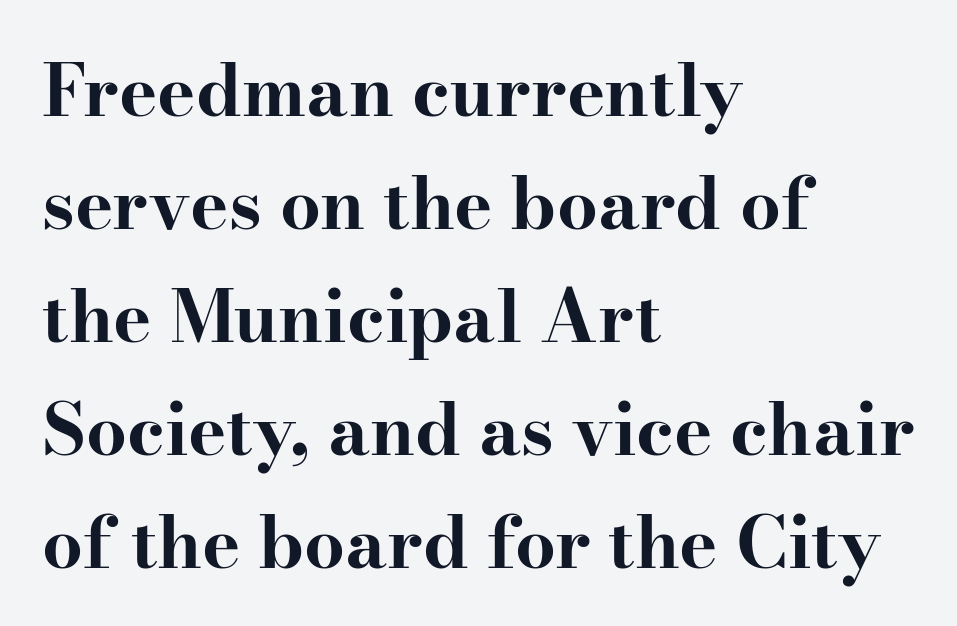
Q: Is the text bold? A: Yes.
Q: Is the text italic (slanted)? A: No, it is upright.
Q: Is the typeface a serif or a sans-serif typeface? A: Serif.
Q: Is the text underlined? A: No.
Q: How is the paragraph aligned? A: Left-aligned.
Q: Is the spacing between letters normal or unusually wide? A: Normal.
Q: Is the spacing between lines tight, normal or loose? A: Normal.
Q: Width (condensed, normal, or wide)? A: Wide.
Q: Stroke contrast? A: High.
Q: x-height? A: Small.
Q: Monospaced? A: No.
